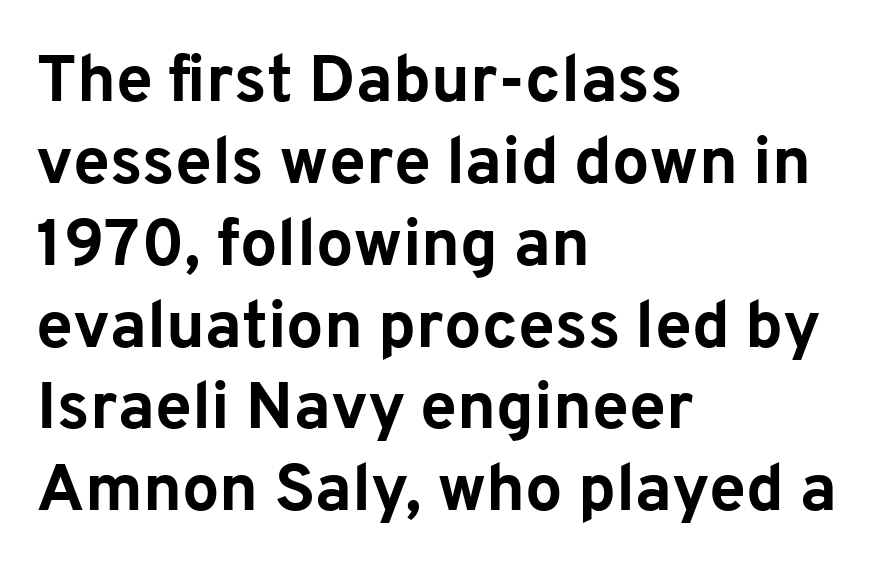
{"serif": "no", "italic": "no", "bold": "yes", "weight": "bold", "width": "normal", "stroke_contrast": "low", "x_height": "medium", "monospaced": "no", "underline": "no", "align": "left", "line_spacing_ratio": 1.24, "letter_spacing": "normal", "letter_spacing_em": 0.0, "glyph_px": 66}
